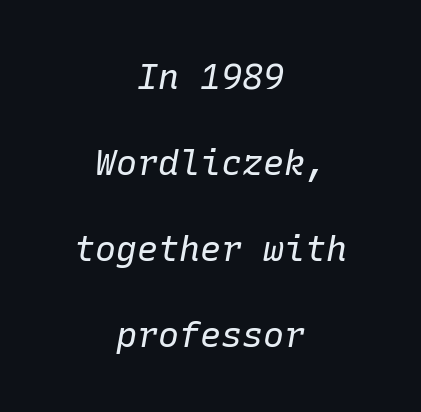
The letters march in equal steps, a hallmark of fixed-pitch type. Is the stroke heavy? The answer is a plain regular-or-lighter. Reading down the column, the eye jumps a long way to each next line. Slant detected: the letters are inclined. The zone under the glyphs is completely vacant. Look at the tracking — it's just the regular setting, nothing added.
